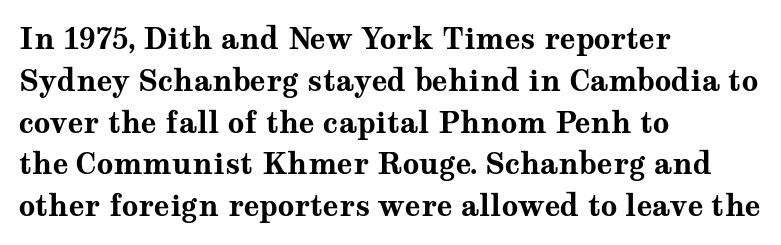
Horizontally, the lines are justified to the leading edge only. Is there any slant? The stems are plumb. Words float on clear page, feet unadorned. Typographically, this falls in the serif category. Heft: maximum for text — a bold.
